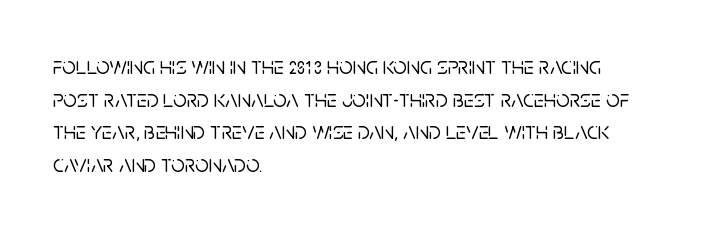
The image shows 24 px text type, upright; set left-aligned, normal line spacing (1.36x), normal letter spacing, not underlined.
